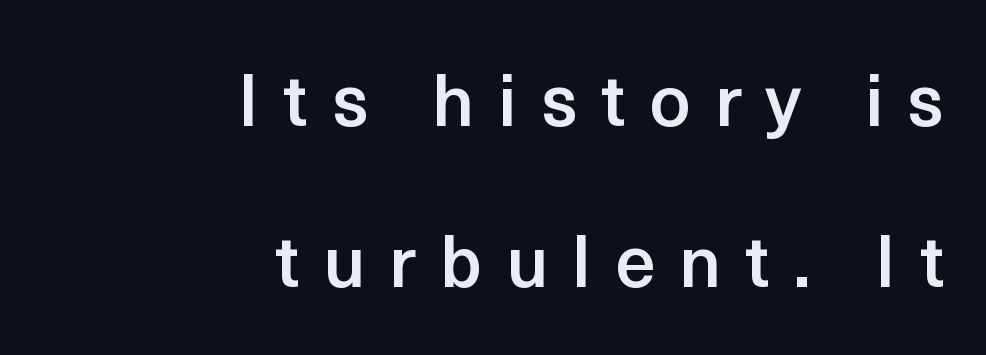
{"serif": "no", "italic": "no", "bold": "semi", "weight": "semibold", "width": "normal", "x_height": "medium", "monospaced": "no", "underline": "no", "align": "right", "line_spacing": "loose", "line_spacing_ratio": 2.24, "letter_spacing": "wide", "letter_spacing_em": 0.33, "glyph_px": 72}
